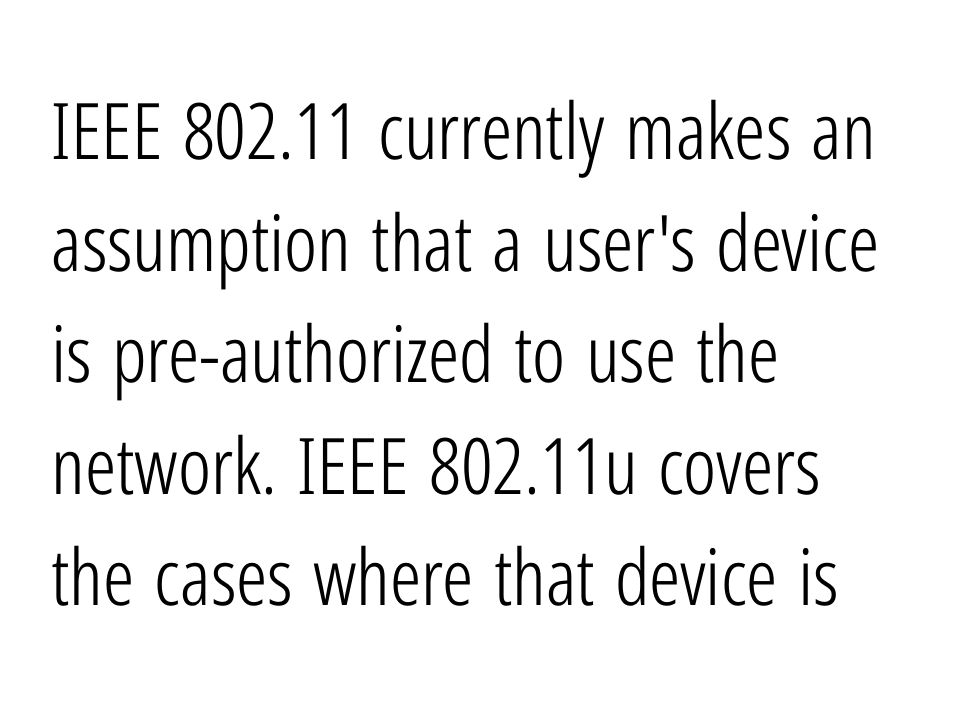
Q: Is the text bold? A: No.
Q: Is the text italic (slanted)? A: No, it is upright.
Q: Is the typeface a serif or a sans-serif typeface? A: Sans-serif.
Q: Is the text underlined? A: No.
Q: How is the paragraph aligned? A: Left-aligned.
Q: Is the spacing between letters normal or unusually wide? A: Normal.
Q: Is the spacing between lines tight, normal or loose? A: Normal.
Q: Width (condensed, normal, or wide)? A: Condensed.
Q: Stroke contrast? A: Low.
Q: x-height? A: Medium.
Q: Monospaced? A: No.
